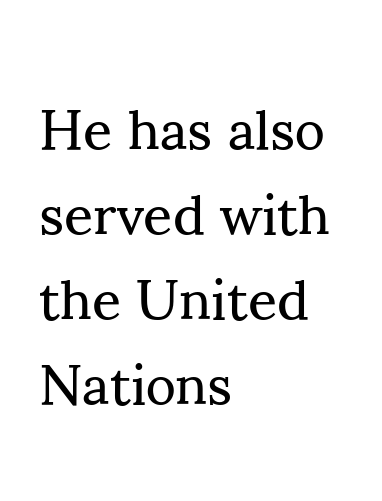
Q: Is the text bold? A: No.
Q: Is the text italic (slanted)? A: No, it is upright.
Q: Is the typeface a serif or a sans-serif typeface? A: Serif.
Q: Is the text underlined? A: No.
Q: How is the paragraph aligned? A: Left-aligned.
Q: Is the spacing between letters normal or unusually wide? A: Normal.
Q: Is the spacing between lines tight, normal or loose? A: Normal.
Q: Width (condensed, normal, or wide)? A: Normal.
Q: Stroke contrast? A: Medium.
Q: x-height? A: Small.
Q: Monospaced? A: No.
